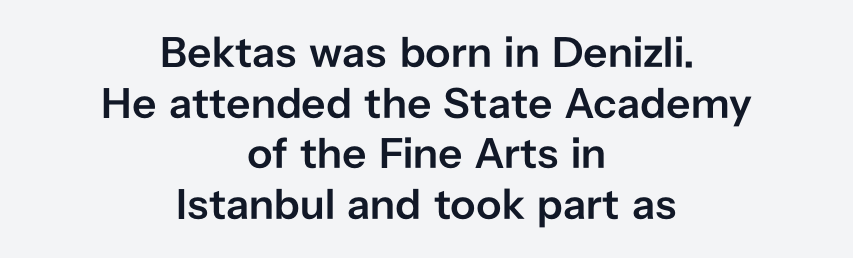
Here the designer chose a conventional face with non-uniform glyph widths. Stems and bowls a touch heavier than normal — semibold. Quick note: underline off. Teacher's note: observe the equal gaps on both sides — that is centered alignment.
